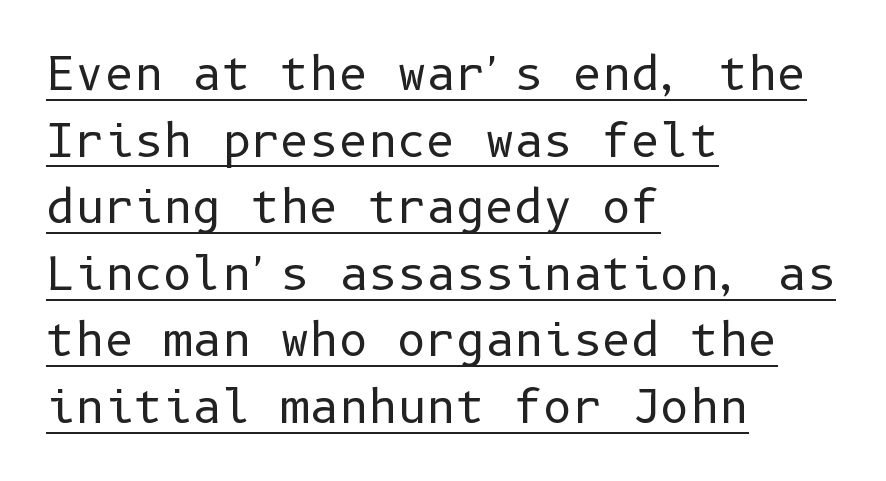
The image shows 45 px regular-weight sans-serif type, upright; set left-aligned, normal line spacing (1.48x), normal letter spacing, underlined; low stroke contrast and a medium x-height.
